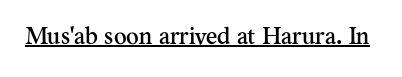
The image shows 24 px text type, upright; set normal letter spacing, underlined.
